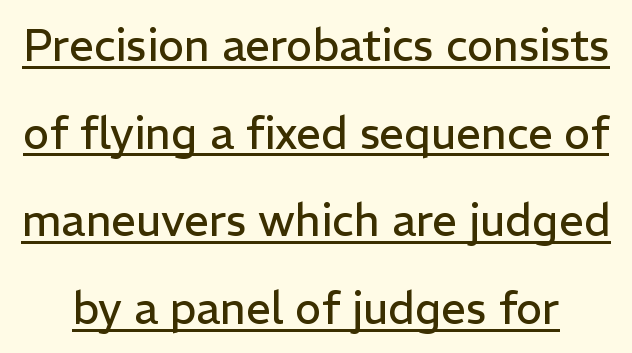
{"serif": "no", "italic": "no", "bold": "no", "weight": "regular", "width": "normal", "stroke_contrast": "low", "x_height": "medium", "monospaced": "no", "underline": "yes", "line_spacing": "loose", "line_spacing_ratio": 1.99, "letter_spacing": "normal", "letter_spacing_em": 0.0, "glyph_px": 44}
